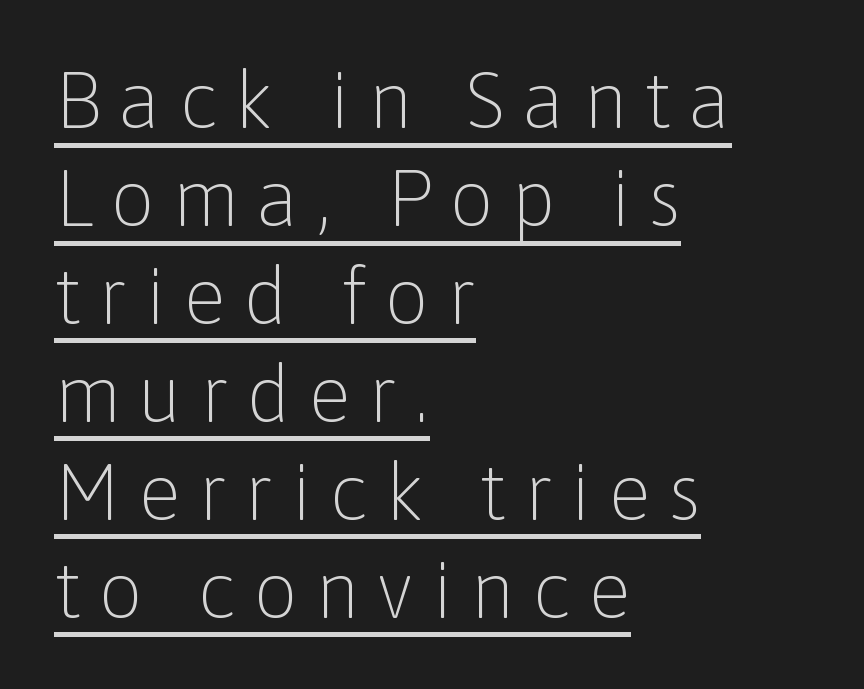
The image shows 79 px light sans-serif type, upright; set left-aligned, line spacing 1.24x, unusually wide letter spacing (+0.22 em), underlined; low stroke contrast and a medium x-height.
